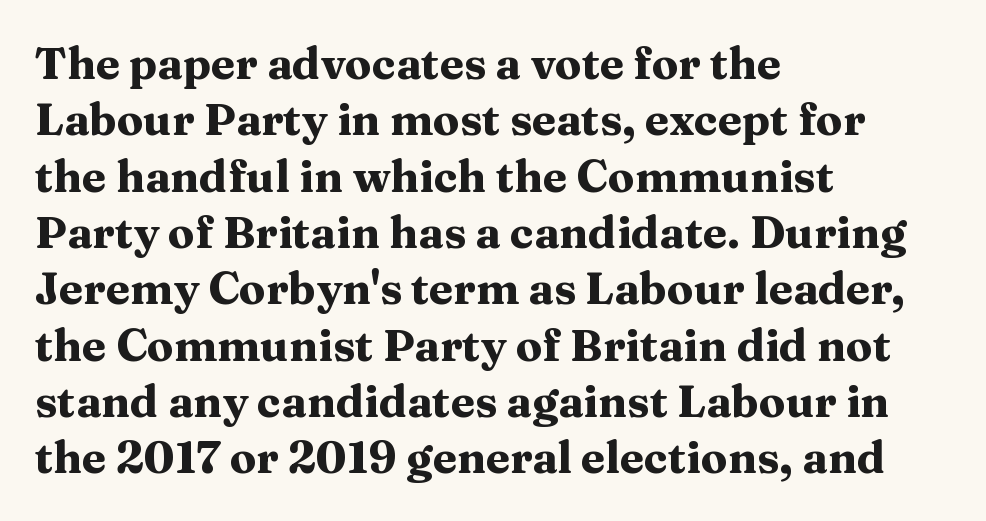
The glyphs have the mass of a bold cut. The face used here is seriffed, in the tradition of book romans. Is this a fixed-width face? No — the glyphs have proportional, varying widths. Each word holds together tightly as a unit, with standard inter-letter gaps. Every stem runs plumb, perpendicular to the baseline.
